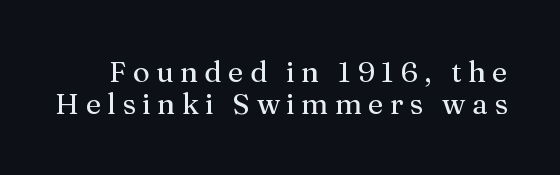
The passage shown is not underscored anywhere. Serifs: yes, visible at the terminals of the letterforms. The type is letterspaced generously, with wide tracking. The rendering uses a small line-height, squeezing the rows.
